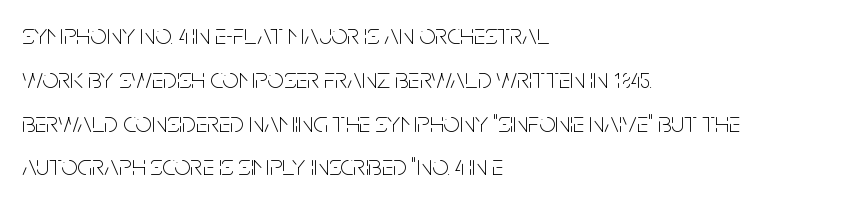
The image shows 29 px thin, condensed sans-serif type, upright; set left-aligned, normal line spacing (1.51x), normal letter spacing, not underlined; low stroke contrast and a large x-height.
